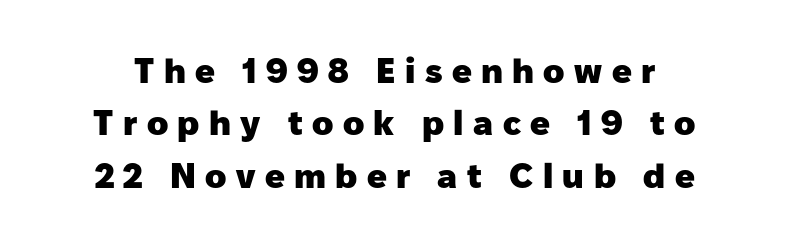
Q: Is the text bold? A: Yes.
Q: Is the text italic (slanted)? A: No, it is upright.
Q: Is the typeface a serif or a sans-serif typeface? A: Sans-serif.
Q: Is the text underlined? A: No.
Q: Is the spacing between letters normal or unusually wide? A: Unusually wide.
Q: Is the spacing between lines tight, normal or loose? A: Normal.
Q: Width (condensed, normal, or wide)? A: Normal.
Q: Stroke contrast? A: Low.
Q: x-height? A: Medium.
Q: Monospaced? A: No.
